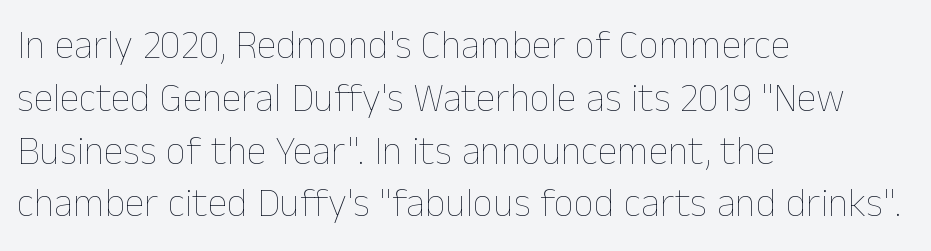
Only glyphs here, with clear space below each row. The space between consecutive lines is moderate. In CSS terms this would be text-align: left. Words appear dense and cohesive because spacing is normal.
